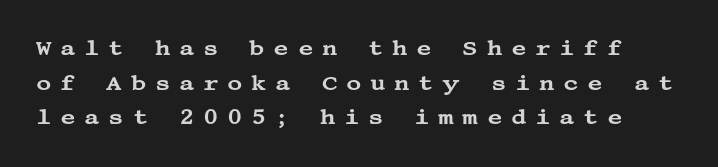
The image shows 21 px text type, upright; set normal line spacing (1.65x), unusually wide letter spacing (+0.41 em), not underlined.
